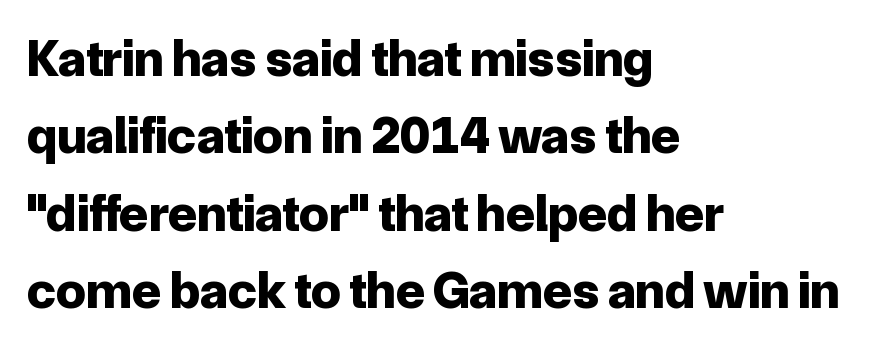
Regular leading. Strong, thick strokes mark this as bold type. Upright lettering throughout. The passage shown is not underscored anywhere. Teacher's note: observe the even left margin — that is flush-left alignment. The passage shown is typed in a proportional face where columns would drift.
